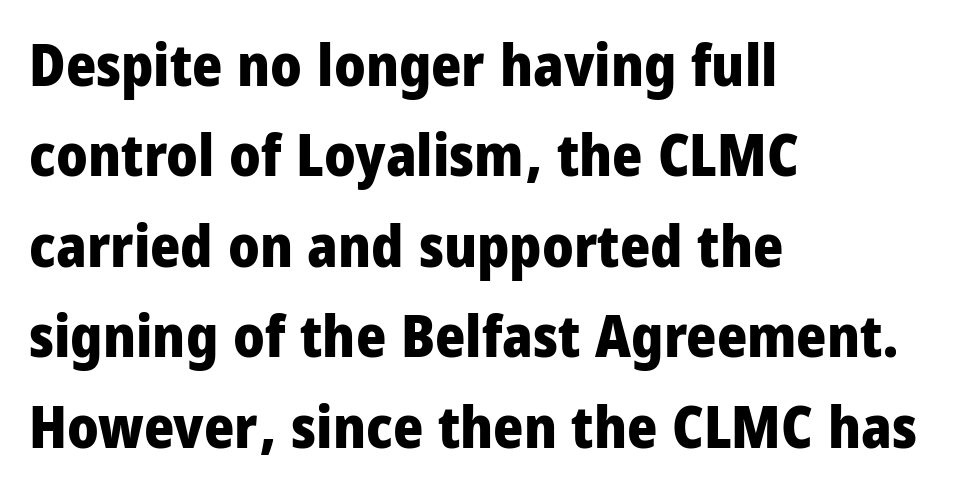
Q: Is the text bold? A: Yes.
Q: Is the text italic (slanted)? A: No, it is upright.
Q: Is the typeface a serif or a sans-serif typeface? A: Sans-serif.
Q: Is the text underlined? A: No.
Q: How is the paragraph aligned? A: Left-aligned.
Q: Is the spacing between letters normal or unusually wide? A: Normal.
Q: Is the spacing between lines tight, normal or loose? A: Normal.
Q: Width (condensed, normal, or wide)? A: Condensed.
Q: Stroke contrast? A: Low.
Q: x-height? A: Large.
Q: Monospaced? A: No.
